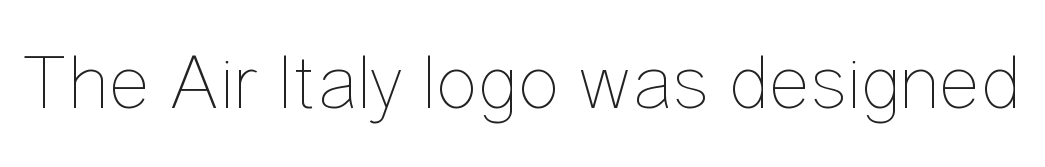
You can tell it's not italic because the verticals are truly vertical. Nothing heavy about these letters — not bold at all. The words here are not underlined. These lines are rendered in a variable-pitch font. Nobody touched the tracking dial on this one.
